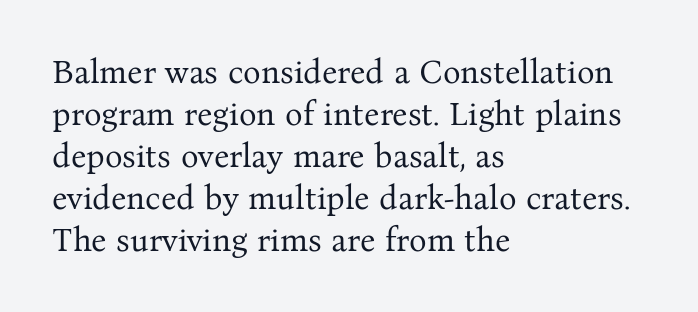
This is the regular roman posture of the typeface. A clean baseline with only descenders dipping below it. Letterform terminals end in serifs throughout the passage. This sample has the flowing, uneven cadence of proportional lettering. Rows of type keep a routine distance in the vertical direction.
